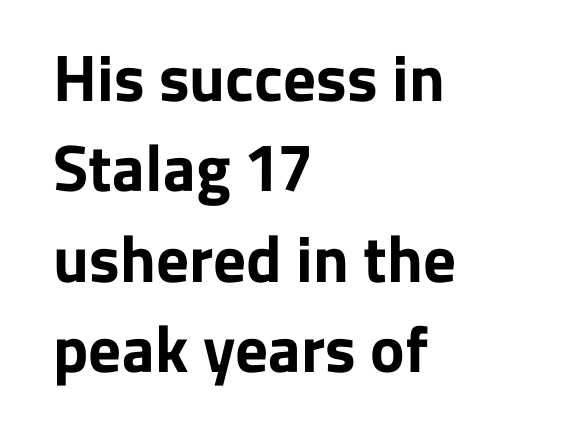
{"serif": "no", "italic": "no", "bold": "yes", "weight": "bold", "width": "normal", "stroke_contrast": "low", "x_height": "medium", "monospaced": "no", "underline": "no", "align": "left", "line_spacing": "normal", "line_spacing_ratio": 1.39, "letter_spacing": "normal", "letter_spacing_em": 0.0, "glyph_px": 65}
